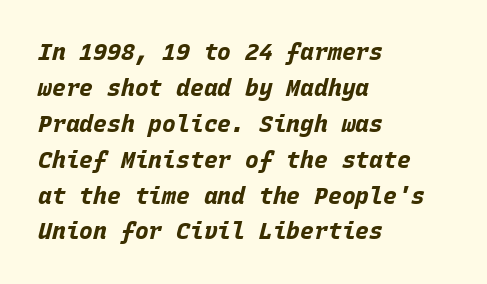
The image shows 23 px bold type, italic (leaning right); set left-aligned, normal line spacing (1.56x), normal letter spacing, not underlined.
